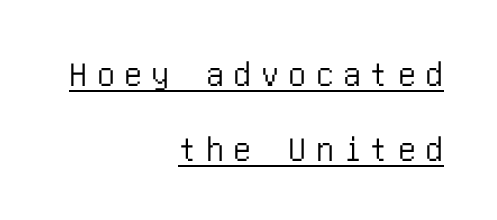
Q: Is the text italic (slanted)? A: No, it is upright.
Q: Is the typeface a serif or a sans-serif typeface? A: Sans-serif.
Q: Is the text underlined? A: Yes.
Q: How is the paragraph aligned? A: Right-aligned.
Q: Is the spacing between letters normal or unusually wide? A: Unusually wide.
Q: Is the spacing between lines tight, normal or loose? A: Loose.
Q: Width (condensed, normal, or wide)? A: Condensed.
Q: Stroke contrast? A: Low.
Q: x-height? A: Large.
